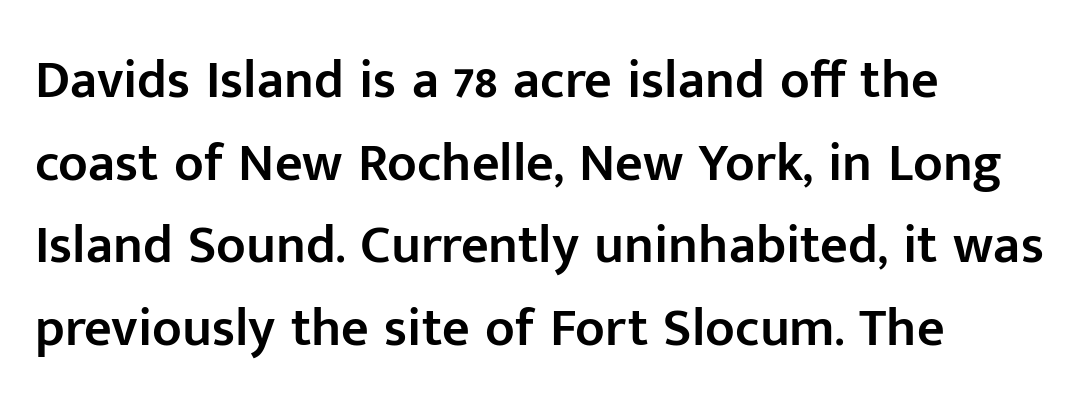
A typesetter would label this face a sans. Students, observe: this is what conventionally led text looks like. Where is the straight margin? On the left. The rendering uses natural spacing where letterforms have individual widths.
